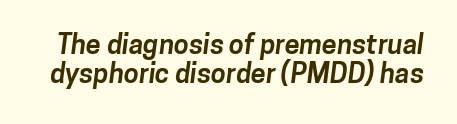
Q: Is the text bold? A: Yes.
Q: Is the text underlined? A: No.
Q: Is the spacing between letters normal or unusually wide? A: Normal.
Q: Is the spacing between lines tight, normal or loose? A: Tight.
